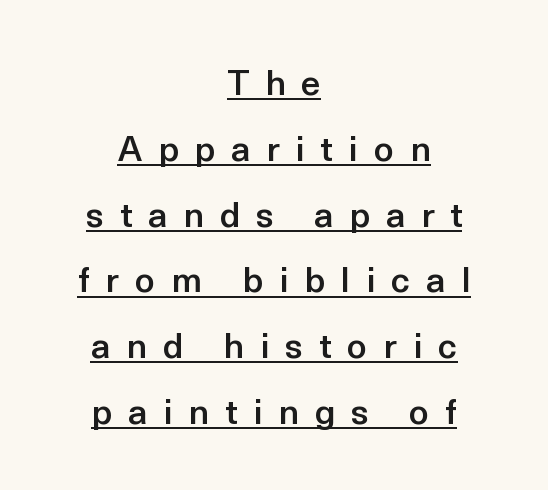
Q: Is the text bold? A: Semi-bold.
Q: Is the text italic (slanted)? A: No, it is upright.
Q: Is the typeface a serif or a sans-serif typeface? A: Sans-serif.
Q: Is the text underlined? A: Yes.
Q: How is the paragraph aligned? A: Centered.
Q: Is the spacing between letters normal or unusually wide? A: Unusually wide.
Q: Width (condensed, normal, or wide)? A: Normal.
Q: x-height? A: Medium.
Q: Monospaced? A: No.
